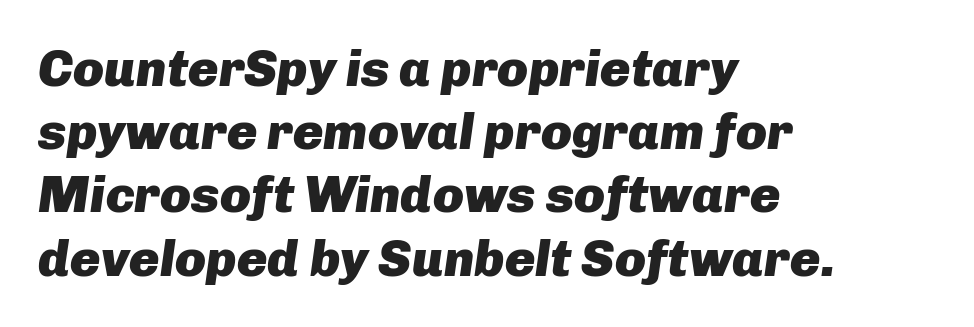
Q: Is the text bold? A: Yes.
Q: Is the text italic (slanted)? A: Yes, it leans right by about 8 degrees.
Q: Is the text underlined? A: No.
Q: How is the paragraph aligned? A: Left-aligned.
Q: Is the spacing between letters normal or unusually wide? A: Normal.
Q: Width (condensed, normal, or wide)? A: Normal.
Q: Stroke contrast? A: Low.
Q: x-height? A: Medium.
Q: Monospaced? A: No.
